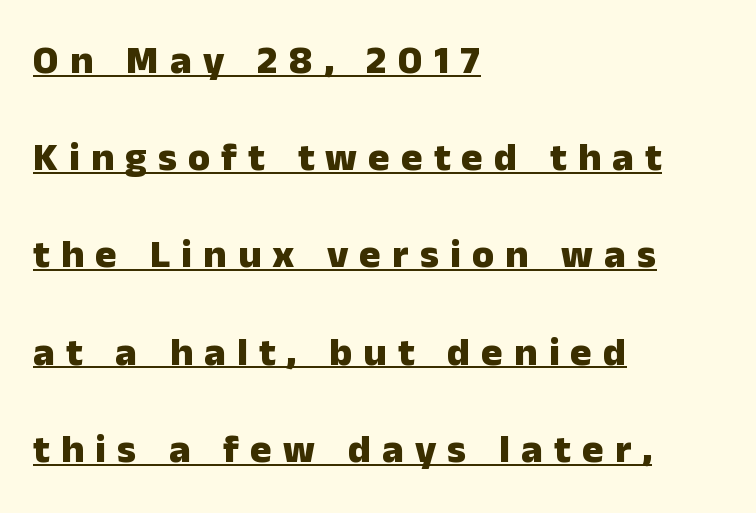
The face used here appears with an underline applied. The typeface chosen for these lines omits serifs. The compositor pushed each line to the left boundary. You could fit nearly another row in the gap between these rows. Style check: upright. Is this a fixed-width face? No — the glyphs have proportional, varying widths.
